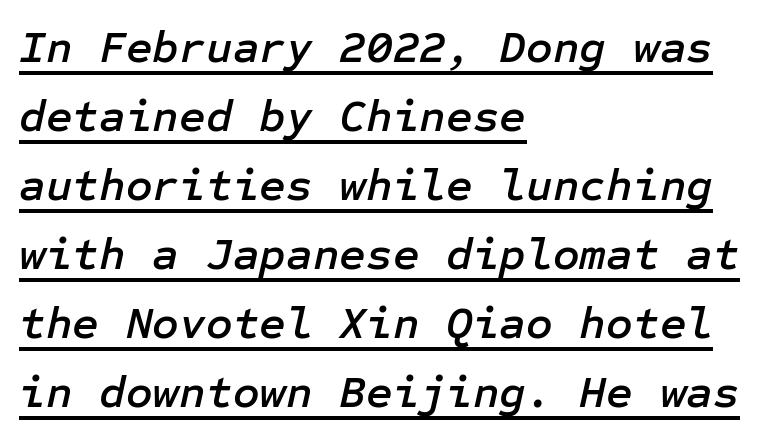
{"italic": "yes", "lean": "right", "slant_degrees": 12, "width": "normal", "stroke_contrast": "low", "x_height": "medium", "underline": "yes", "align": "left", "line_spacing": "normal", "line_spacing_ratio": 1.5, "letter_spacing": "normal", "letter_spacing_em": 0.0, "glyph_px": 46}
